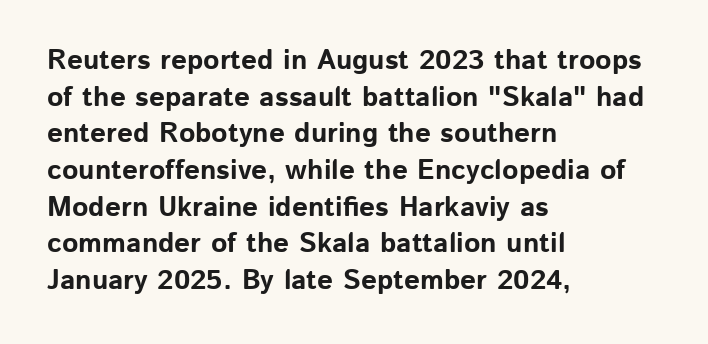
Q: Is the text bold? A: Yes.
Q: Is the text italic (slanted)? A: No, it is upright.
Q: Is the typeface a serif or a sans-serif typeface? A: Sans-serif.
Q: Is the text underlined? A: No.
Q: How is the paragraph aligned? A: Left-aligned.
Q: Is the spacing between letters normal or unusually wide? A: Normal.
Q: Is the spacing between lines tight, normal or loose? A: Normal.
Q: Width (condensed, normal, or wide)? A: Normal.
Q: Stroke contrast? A: Low.
Q: x-height? A: Medium.
Q: Monospaced? A: No.
